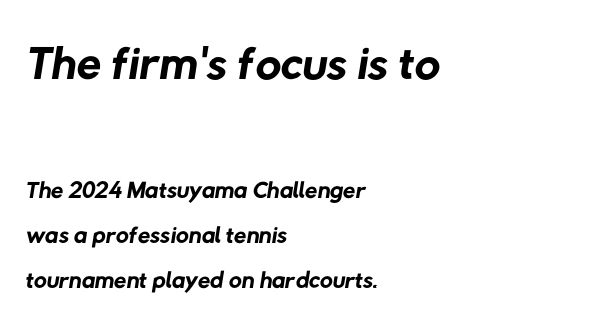
Q: Is the text bold? A: No.
Q: Is the typeface a serif or a sans-serif typeface? A: Sans-serif.
Q: Is the text underlined? A: No.
Q: How is the paragraph aligned? A: Left-aligned.
Q: Is the spacing between letters normal or unusually wide? A: Normal.
Q: Is the spacing between lines tight, normal or loose? A: Normal.
Q: Which block of text is set in a larger size, the first (top) or the second (bottom)? A: The first (top) one.
Q: Width (condensed, normal, or wide)? A: Normal.
Q: Stroke contrast? A: Low.
Q: x-height? A: Medium.
Q: Monospaced? A: No.
